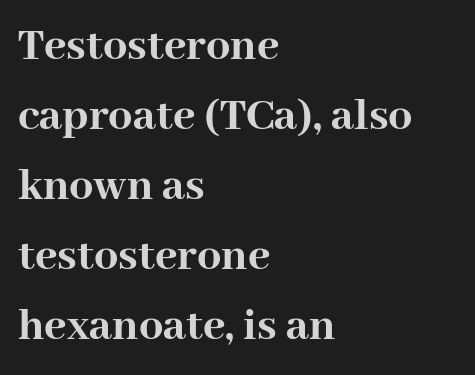
{"serif": "yes", "italic": "no", "bold": "yes", "weight": "semibold", "width": "normal", "stroke_contrast": "high", "x_height": "medium", "monospaced": "no", "underline": "no", "align": "left", "line_spacing": "normal", "line_spacing_ratio": 1.46, "letter_spacing": "normal", "letter_spacing_em": 0.0, "glyph_px": 48}
